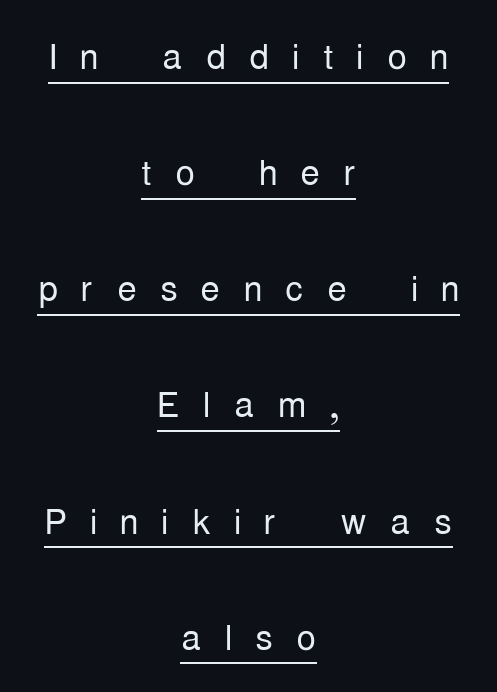
The image shows 49 px light, condensed sans-serif type, upright; set centered, loose line spacing (2.37x), unusually wide letter spacing (+0.47 em), underlined; low stroke contrast and a medium x-height.
